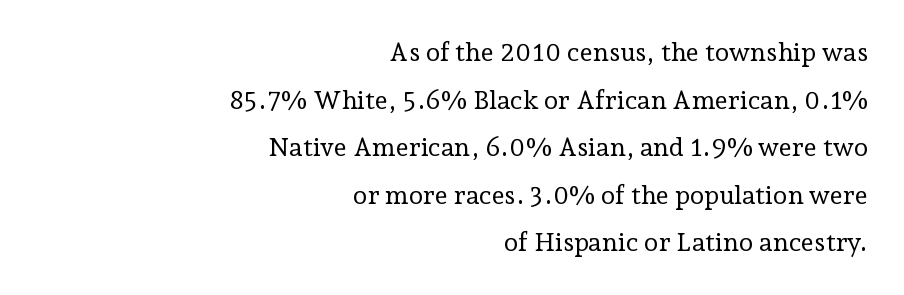
{"italic": "no", "bold": "no", "underline": "no", "align": "right", "line_spacing_ratio": 1.83, "letter_spacing": "normal", "letter_spacing_em": 0.0, "glyph_px": 26}
